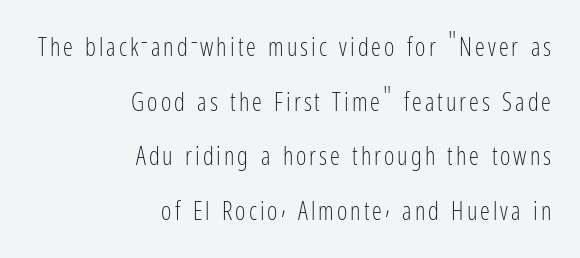
Any mark beneath the type? The region is blank. Alignment: flush right. A quiet, ordinary-to-light weight characterises the typeface. Every stem runs plumb, perpendicular to the baseline. A great deal of white space separates one row of letters from the next.
